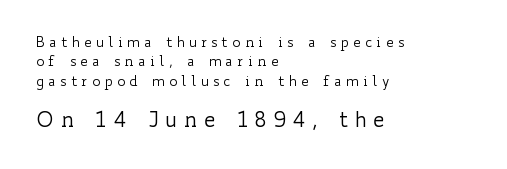
{"italic": "no", "bold": "no", "underline": "no", "align": "left", "line_spacing": "normal", "line_spacing_ratio": 1.38, "letter_spacing": "wide", "letter_spacing_em": 0.28, "larger_block": "second", "size_ratio": 1.5, "glyph_px": 21}
